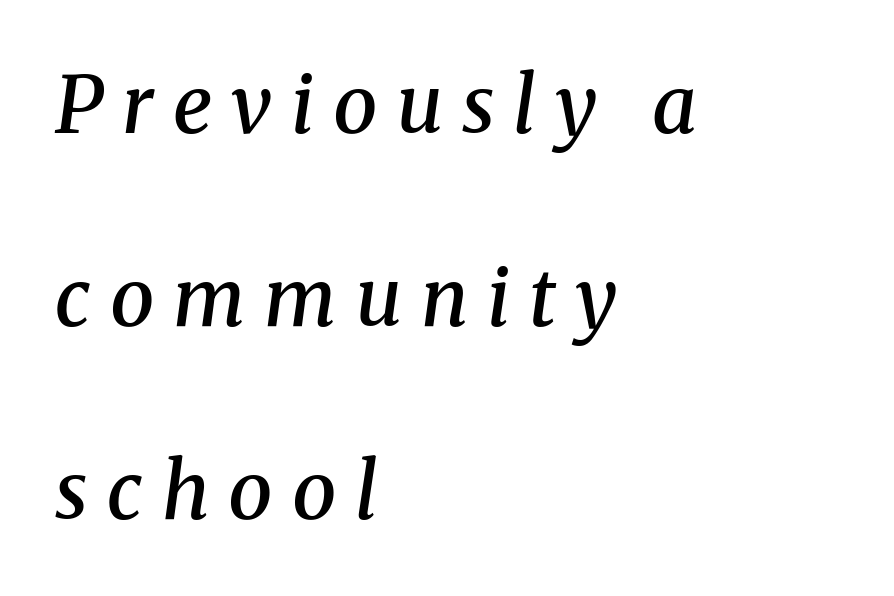
{"serif": "yes", "italic": "yes", "lean": "right", "slant_degrees": 8, "bold": "semi", "weight": "semibold", "width": "normal", "stroke_contrast": "medium", "x_height": "medium", "monospaced": "no", "underline": "no", "align": "left", "line_spacing": "loose", "line_spacing_ratio": 2.44, "letter_spacing": "wide", "letter_spacing_em": 0.24, "glyph_px": 79}
